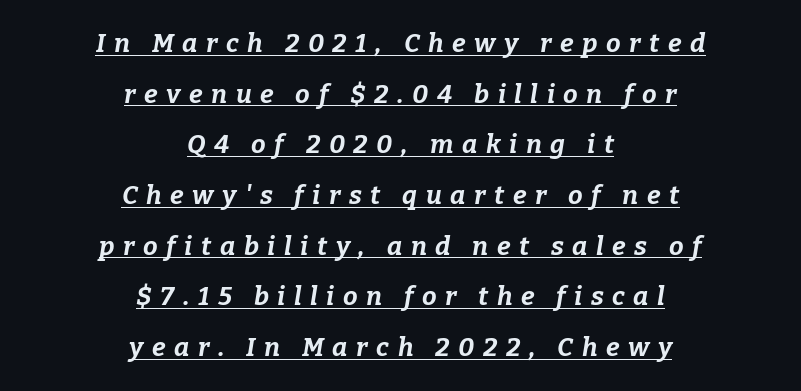
{"italic": "yes", "lean": "right", "slant_degrees": 9, "bold": "yes", "underline": "yes", "align": "center", "line_spacing": "loose", "line_spacing_ratio": 1.95, "letter_spacing": "wide", "letter_spacing_em": 0.33, "glyph_px": 26}
